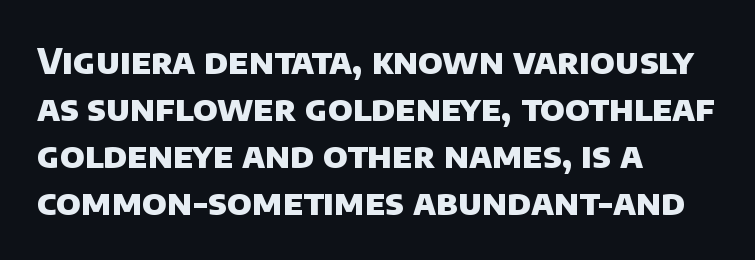
Default kerning and tracking; the words read as compact shapes. Emphasis by weight is at full strength: bold. Looks like regular typesetting: each glyph gets only the width it needs. To sum up the face: it is a sans, with no serifs. The lines are quadded left.
